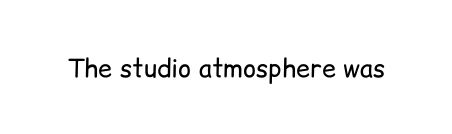
{"italic": "no", "bold": "no", "underline": "no", "letter_spacing": "normal", "letter_spacing_em": 0.0, "glyph_px": 25}
